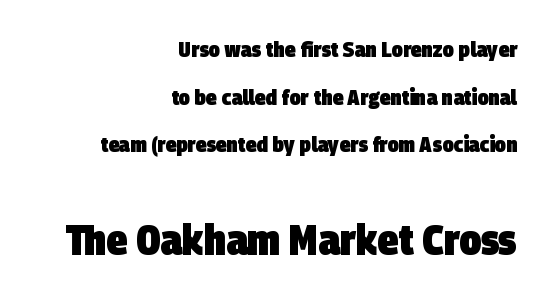
{"serif": "no", "bold": "yes", "weight": "heavy", "width": "condensed", "stroke_contrast": "low", "x_height": "large", "monospaced": "no", "underline": "no", "align": "right", "line_spacing": "loose", "line_spacing_ratio": 2.17, "letter_spacing": "normal", "letter_spacing_em": 0.0, "larger_block": "second", "size_ratio": 1.95, "glyph_px": 43}
